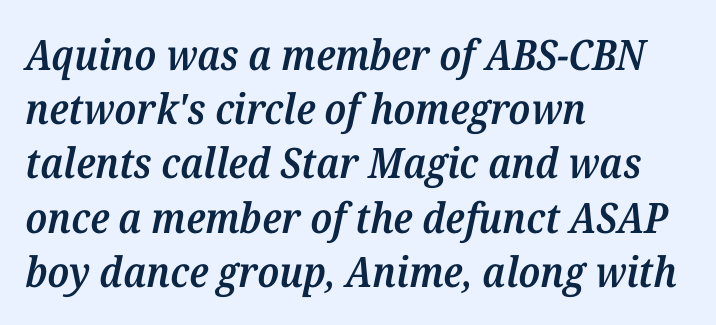
What kind of face is this? One with serifs. Does the leading feel generous? No, just average. Set as a demibold, roughly 600 on the weight scale. Between one letter and the next there's only the usual sliver of space.
